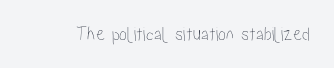
The image shows 20 px text type, upright; set normal letter spacing, not underlined.
